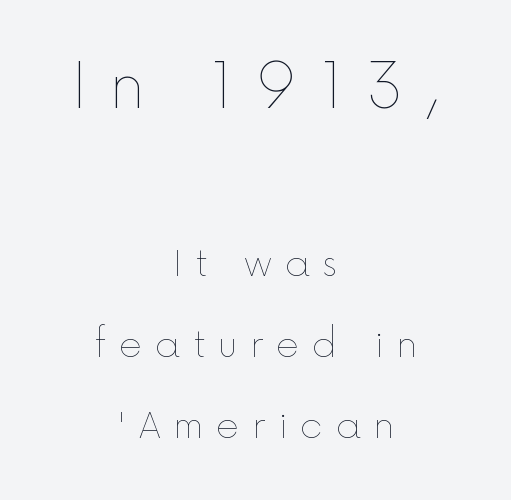
The image shows 63 px thin type, upright; set centered, loose line spacing (2.25x), unusually wide letter spacing (+0.35 em), not underlined; the first (top) block is 1.75x larger; a medium x-height.
